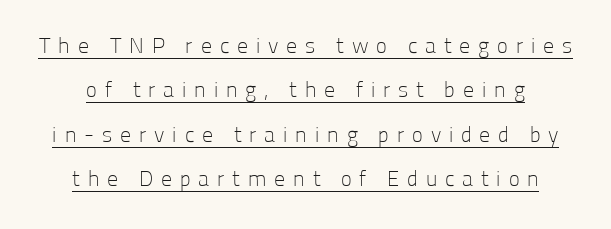
This is not heavy type; no bold has been used. Students, observe: this is what heavily led, spacious text looks like. The line texture is sparse and dotted thanks to wide tracking. Like a heading marked for emphasis, these lines bear an underscore. Italic: no, the glyphs are upright roman.
